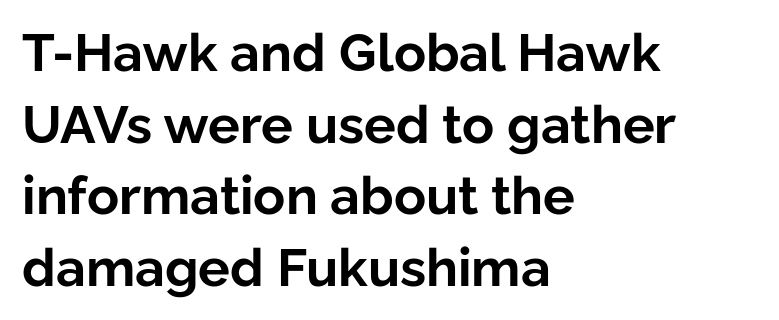
{"serif": "no", "italic": "no", "bold": "yes", "weight": "bold", "width": "normal", "stroke_contrast": "low", "x_height": "medium", "monospaced": "no", "underline": "no", "align": "left", "line_spacing": "normal", "line_spacing_ratio": 1.35, "letter_spacing": "normal", "letter_spacing_em": 0.0, "glyph_px": 53}
